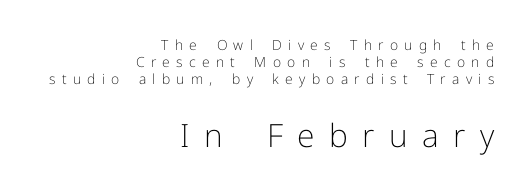
Q: Is the text bold? A: No.
Q: Is the text italic (slanted)? A: No, it is upright.
Q: Is the typeface a serif or a sans-serif typeface? A: Sans-serif.
Q: Is the text underlined? A: No.
Q: How is the paragraph aligned? A: Right-aligned.
Q: Is the spacing between letters normal or unusually wide? A: Unusually wide.
Q: Which block of text is set in a larger size, the first (top) or the second (bottom)? A: The second (bottom) one.
Q: Width (condensed, normal, or wide)? A: Normal.
Q: Stroke contrast? A: Low.
Q: x-height? A: Medium.
Q: Monospaced? A: No.
